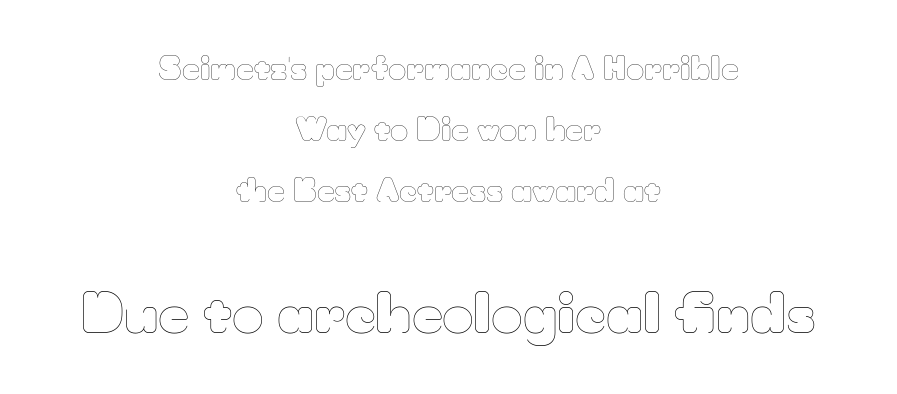
Q: Is the text bold? A: No.
Q: Is the text italic (slanted)? A: No, it is upright.
Q: Is the text underlined? A: No.
Q: How is the paragraph aligned? A: Centered.
Q: Is the spacing between letters normal or unusually wide? A: Normal.
Q: Is the spacing between lines tight, normal or loose? A: Loose.
Q: Which block of text is set in a larger size, the first (top) or the second (bottom)? A: The second (bottom) one.
Q: Width (condensed, normal, or wide)? A: Normal.
Q: Stroke contrast? A: Low.
Q: x-height? A: Small.
Q: Monospaced? A: No.
